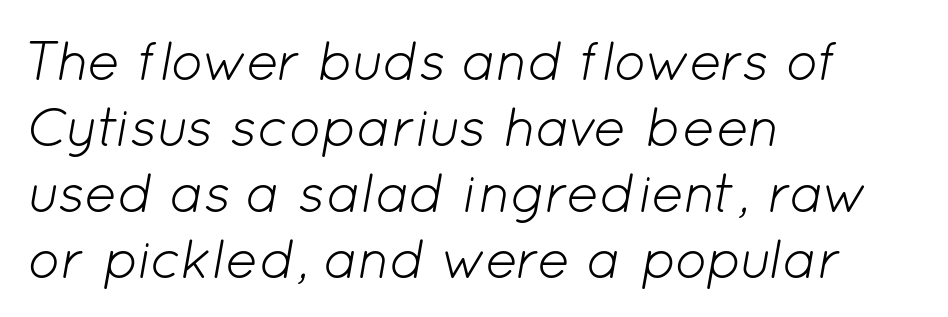
The image shows 55 px light type, italic (leaning right); set left-aligned, line spacing 1.2x, normal letter spacing, not underlined; low stroke contrast and a medium x-height.
